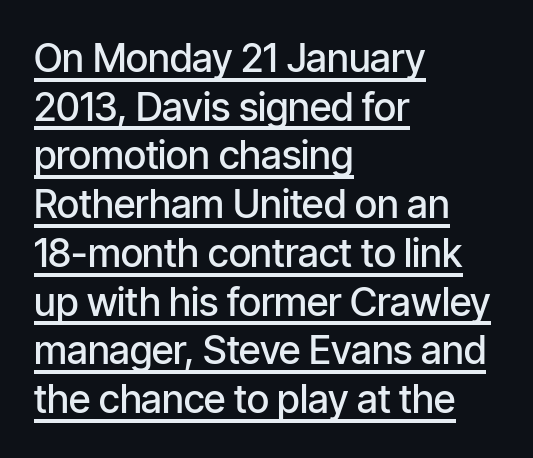
{"serif": "no", "italic": "no", "bold": "semi", "weight": "semibold", "width": "condensed", "stroke_contrast": "low", "x_height": "medium", "monospaced": "no", "underline": "yes", "align": "left", "line_spacing": "normal", "line_spacing_ratio": 1.25, "letter_spacing": "normal", "letter_spacing_em": 0.0, "glyph_px": 39}
